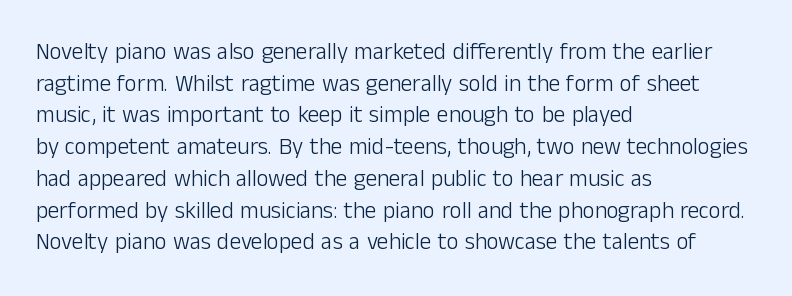
A roman cut, with each character standing at attention. Line spacing here is normal. The text block is weighted toward the left margin, trailing off unevenly rightward. Lines of text with bare space underneath. Nothing unusual about the tracking: characters are spaced as the font intends. A quiet, ordinary-to-light weight characterises the typeface.
